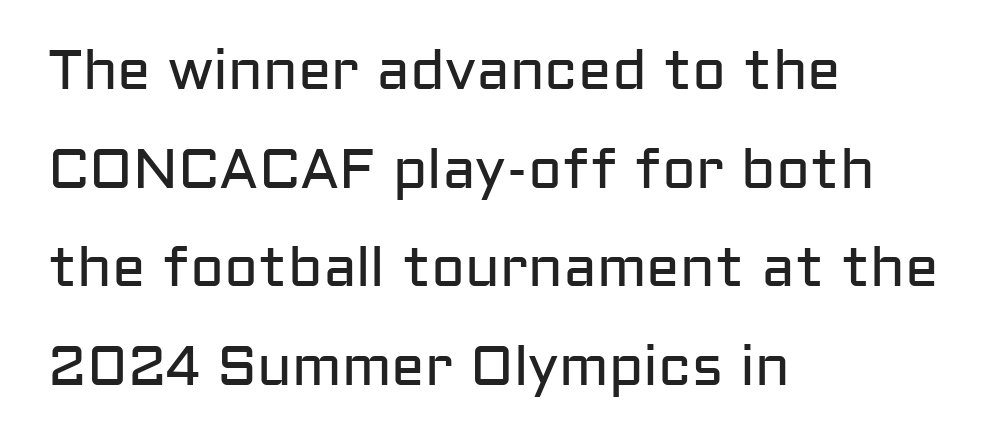
The image shows 56 px regular-weight sans-serif type, upright; set left-aligned, line spacing 1.76x, normal letter spacing, not underlined; low stroke contrast and a medium x-height.
